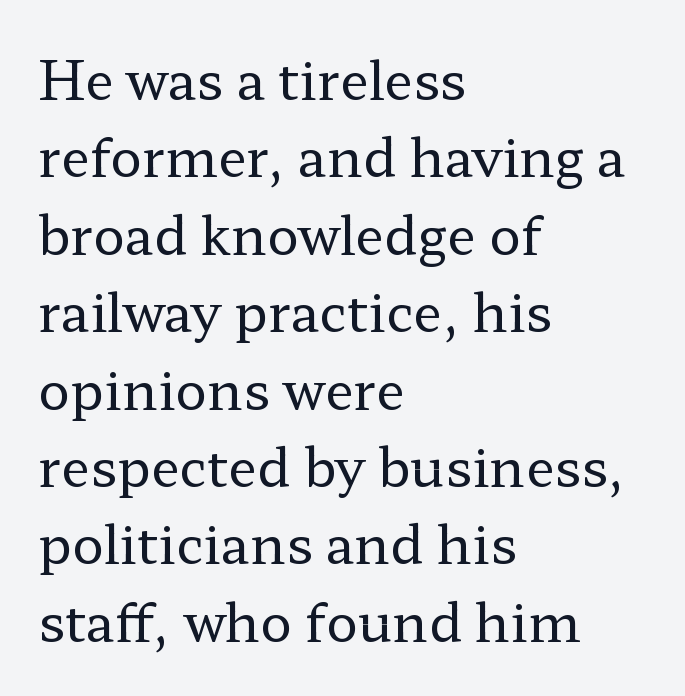
The image shows 53 px regular-weight, wide serif type, upright; set left-aligned, normal line spacing (1.46x), normal letter spacing, not underlined; low stroke contrast and a medium x-height.
